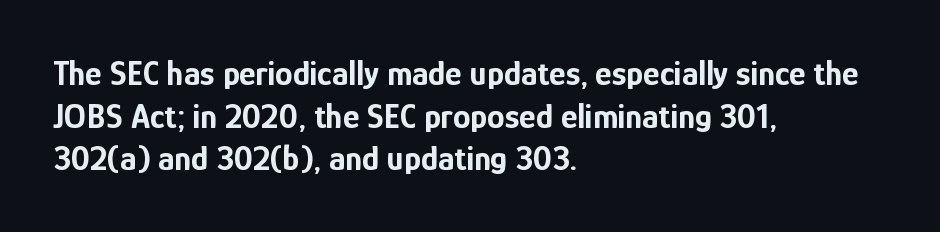
The image shows 35 px bold, condensed sans-serif type, upright; set left-aligned, line spacing 1.22x, normal letter spacing, not underlined; low stroke contrast and a medium x-height.
